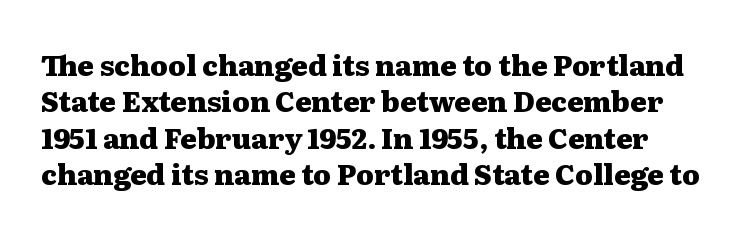
Q: Is the text bold? A: Yes.
Q: Is the text italic (slanted)? A: No, it is upright.
Q: Is the typeface a serif or a sans-serif typeface? A: Serif.
Q: Is the text underlined? A: No.
Q: Is the spacing between letters normal or unusually wide? A: Normal.
Q: Is the spacing between lines tight, normal or loose? A: Normal.
Q: Width (condensed, normal, or wide)? A: Wide.
Q: Stroke contrast? A: Medium.
Q: x-height? A: Medium.
Q: Monospaced? A: No.
